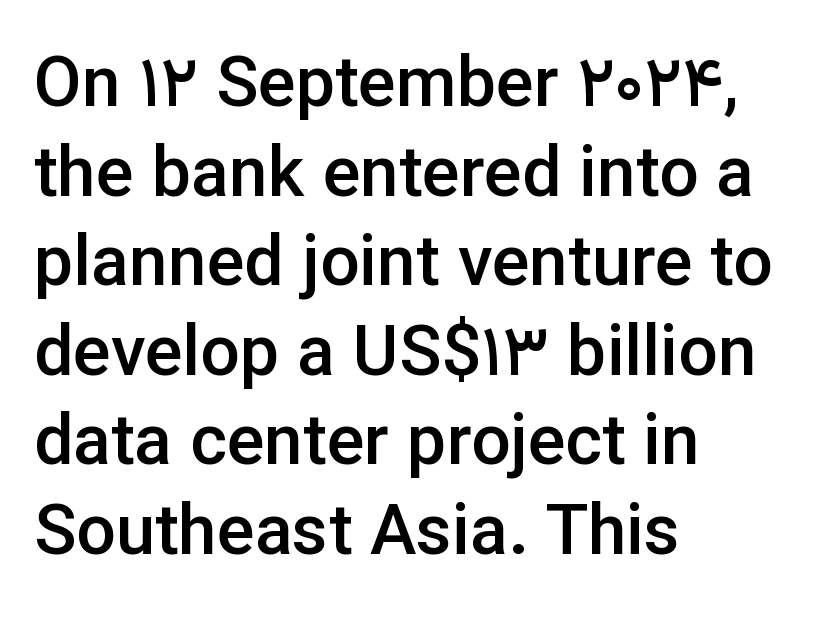
Tracking value appears to be zero — textbook default spacing. Reading down the column, the eye jumps a familiar distance to each next line. The letters stand upright; this is a roman face. Bold? Not quite — semibold, heavier than regular but stopping short.
